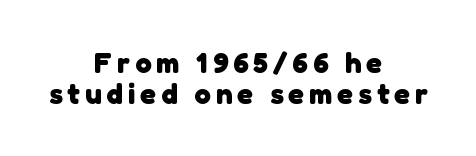
{"serif": "no", "bold": "yes", "weight": "heavy", "width": "normal", "stroke_contrast": "low", "x_height": "medium", "monospaced": "no", "underline": "no", "align": "center", "line_spacing": "tight", "line_spacing_ratio": 1.08, "glyph_px": 29}
